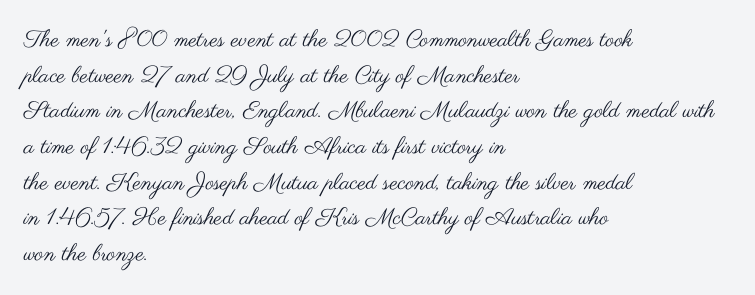
Q: Is the text bold? A: No.
Q: Is the text italic (slanted)? A: Yes.
Q: Is the text underlined? A: No.
Q: How is the paragraph aligned? A: Left-aligned.
Q: Is the spacing between letters normal or unusually wide? A: Normal.
Q: Is the spacing between lines tight, normal or loose? A: Normal.
